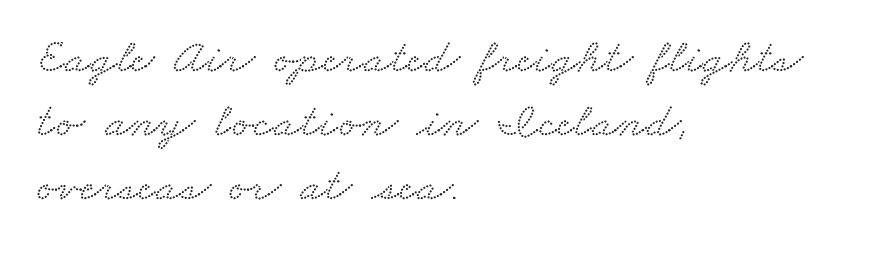
The image shows 49 px wide type; set left-aligned, normal line spacing (1.31x), normal letter spacing, not underlined; low stroke contrast and a small x-height.
